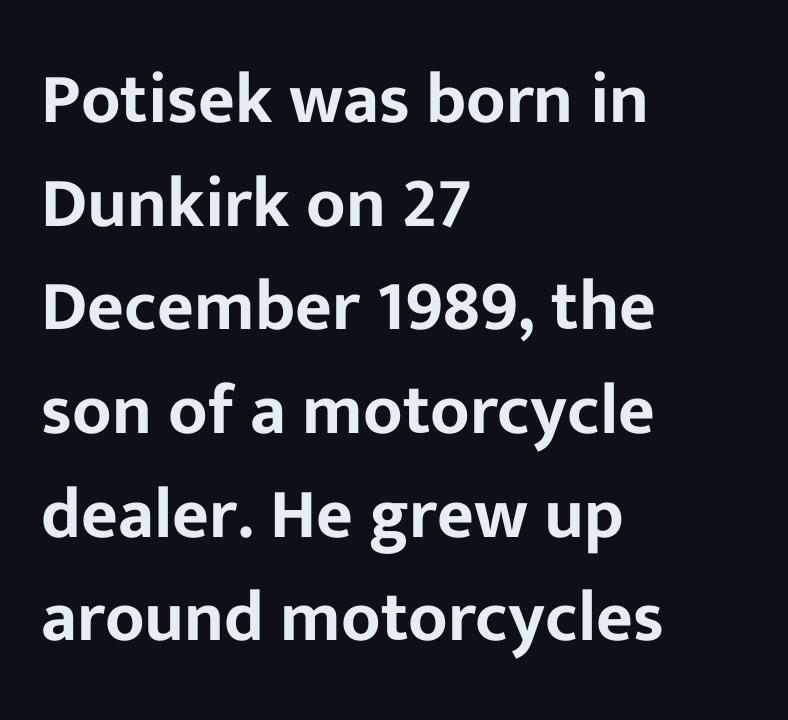
The image shows 71 px sans-serif type, upright; set left-aligned, normal line spacing (1.46x), normal letter spacing, not underlined; low stroke contrast and a medium x-height.
